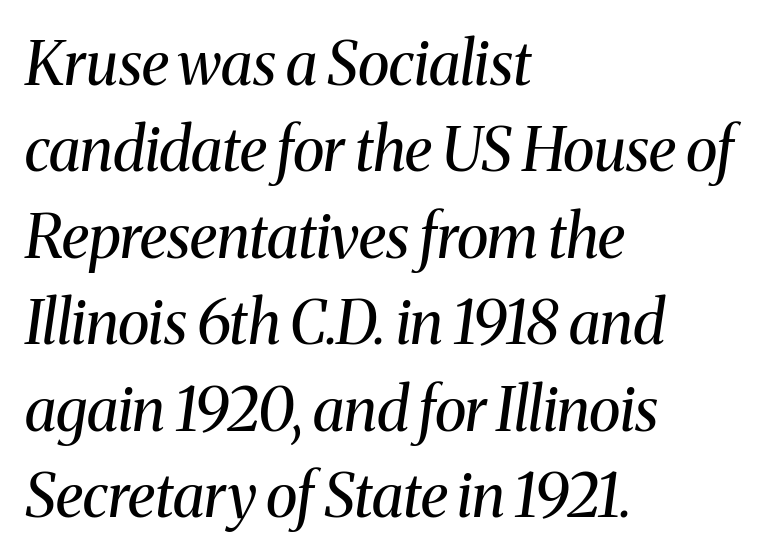
Q: Is the text bold? A: No.
Q: Is the text italic (slanted)? A: Yes, it leans right by about 8 degrees.
Q: Is the typeface a serif or a sans-serif typeface? A: Serif.
Q: Is the text underlined? A: No.
Q: How is the paragraph aligned? A: Left-aligned.
Q: Is the spacing between letters normal or unusually wide? A: Normal.
Q: Is the spacing between lines tight, normal or loose? A: Normal.
Q: Width (condensed, normal, or wide)? A: Normal.
Q: Stroke contrast? A: Medium.
Q: x-height? A: Medium.
Q: Monospaced? A: No.
